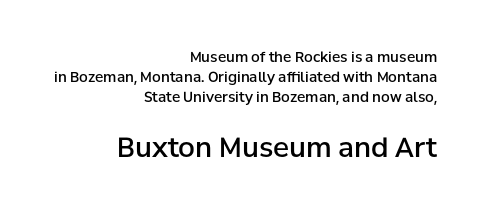
{"italic": "no", "bold": "semi", "underline": "no", "align": "right", "line_spacing": "normal", "line_spacing_ratio": 1.43, "letter_spacing": "normal", "letter_spacing_em": 0.0, "larger_block": "second", "size_ratio": 1.93, "glyph_px": 27}
